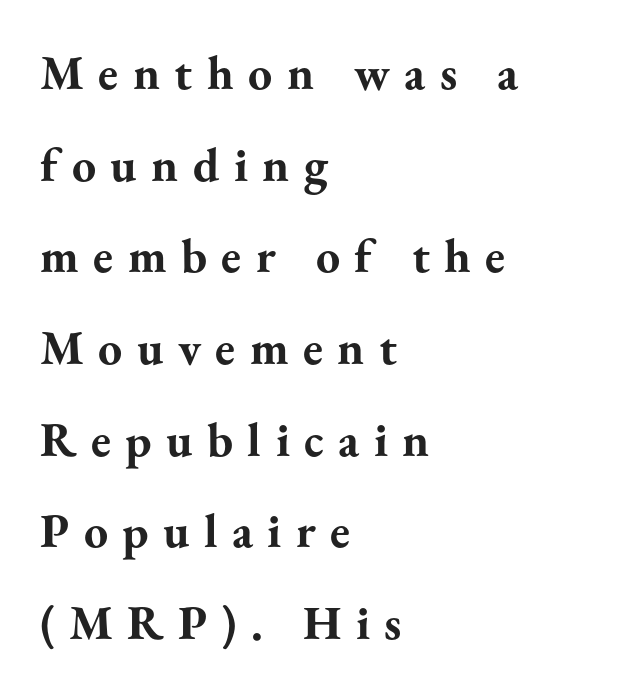
{"serif": "yes", "italic": "no", "bold": "yes", "weight": "bold", "width": "normal", "stroke_contrast": "medium", "x_height": "small", "monospaced": "no", "underline": "no", "align": "left", "line_spacing": "loose", "line_spacing_ratio": 1.91, "letter_spacing": "wide", "letter_spacing_em": 0.3, "glyph_px": 48}
